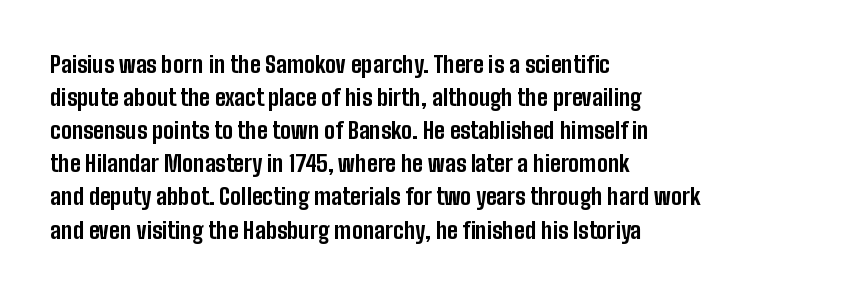
This sample keeps an unexceptional amount of space between lines. Strokes here are thick enough to call this a true bold. A student would call this left alignment; a typographer would say flush left, rag right. You can tell it's not italic because the verticals are truly vertical.
